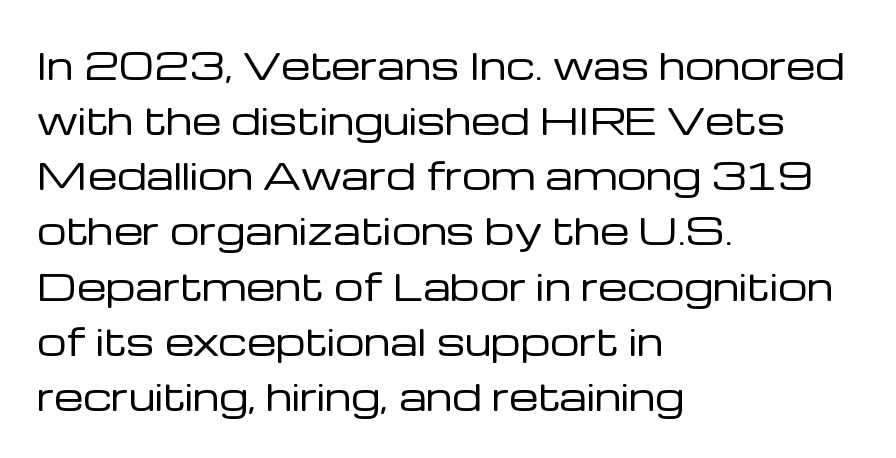
Q: Is the text bold? A: No.
Q: Is the text italic (slanted)? A: No, it is upright.
Q: Is the typeface a serif or a sans-serif typeface? A: Sans-serif.
Q: Is the text underlined? A: No.
Q: How is the paragraph aligned? A: Left-aligned.
Q: Is the spacing between letters normal or unusually wide? A: Normal.
Q: Is the spacing between lines tight, normal or loose? A: Normal.
Q: Width (condensed, normal, or wide)? A: Normal.
Q: Stroke contrast? A: Low.
Q: x-height? A: Medium.
Q: Monospaced? A: No.
